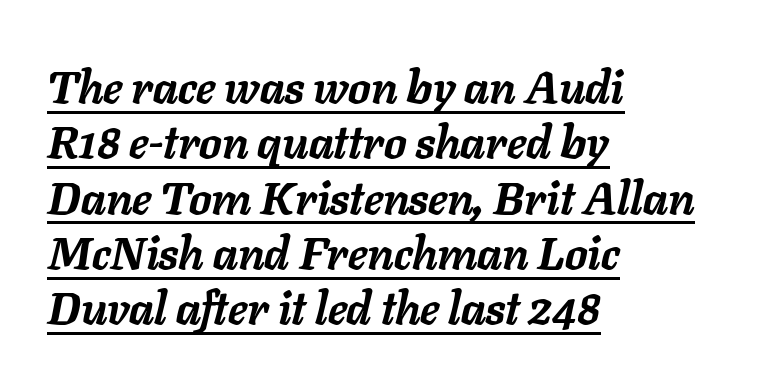
Q: Is the text bold? A: Yes.
Q: Is the text italic (slanted)? A: Yes, it leans right by about 11 degrees.
Q: Is the text underlined? A: Yes.
Q: How is the paragraph aligned? A: Left-aligned.
Q: Is the spacing between letters normal or unusually wide? A: Normal.
Q: Width (condensed, normal, or wide)? A: Normal.
Q: Stroke contrast? A: Low.
Q: x-height? A: Medium.
Q: Monospaced? A: No.
